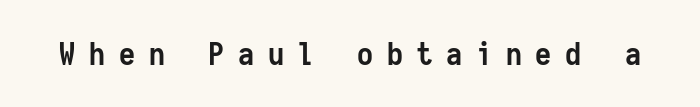
The type is letterspaced generously, with wide tracking. Tall strokes in this sample are plumb rather than angled. The space directly below the letters is spotless. The rendering shows plain stroke endings on the letterforms — a sans-serif design. A dark, heavy texture on the line: the type is bold. The face used here is monospaced, like something from a code editor.
